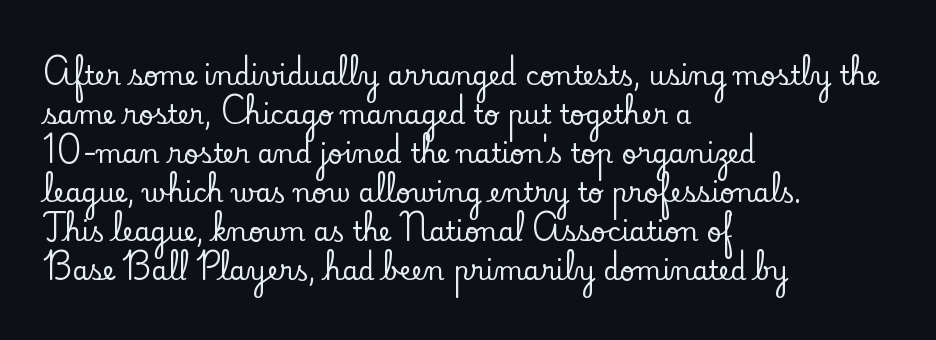
Q: Is the text italic (slanted)? A: No, it is upright.
Q: Is the text underlined? A: No.
Q: How is the paragraph aligned? A: Left-aligned.
Q: Is the spacing between letters normal or unusually wide? A: Normal.
Q: Is the spacing between lines tight, normal or loose? A: Normal.
